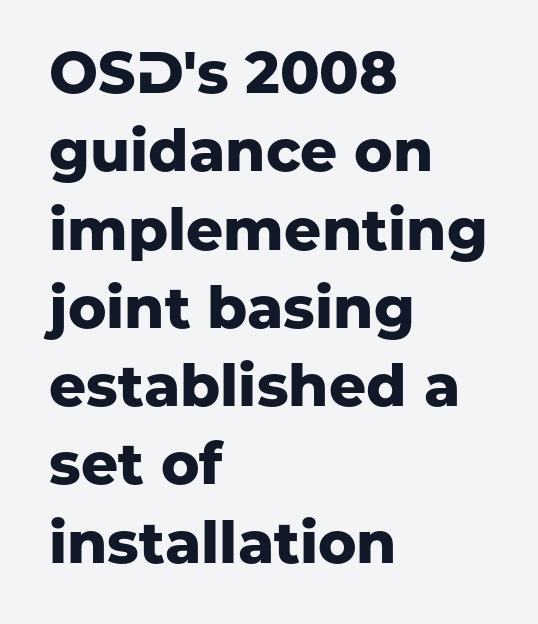
{"serif": "no", "italic": "no", "bold": "yes", "weight": "heavy", "width": "normal", "stroke_contrast": "low", "x_height": "medium", "monospaced": "no", "underline": "no", "align": "left", "line_spacing": "normal", "line_spacing_ratio": 1.35, "letter_spacing": "normal", "letter_spacing_em": 0.0, "glyph_px": 58}
